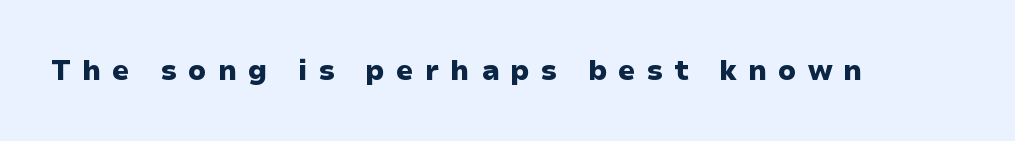
The image shows 28 px heavy, wide sans-serif type, upright; set unusually wide letter spacing (+0.39 em), not underlined; low stroke contrast and a medium x-height.
